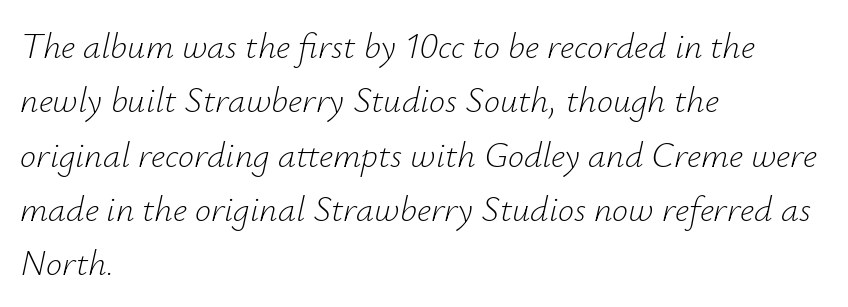
The image shows 36 px light type, italic (leaning right); set left-aligned, normal line spacing (1.51x), normal letter spacing, not underlined; low stroke contrast and a small x-height.
